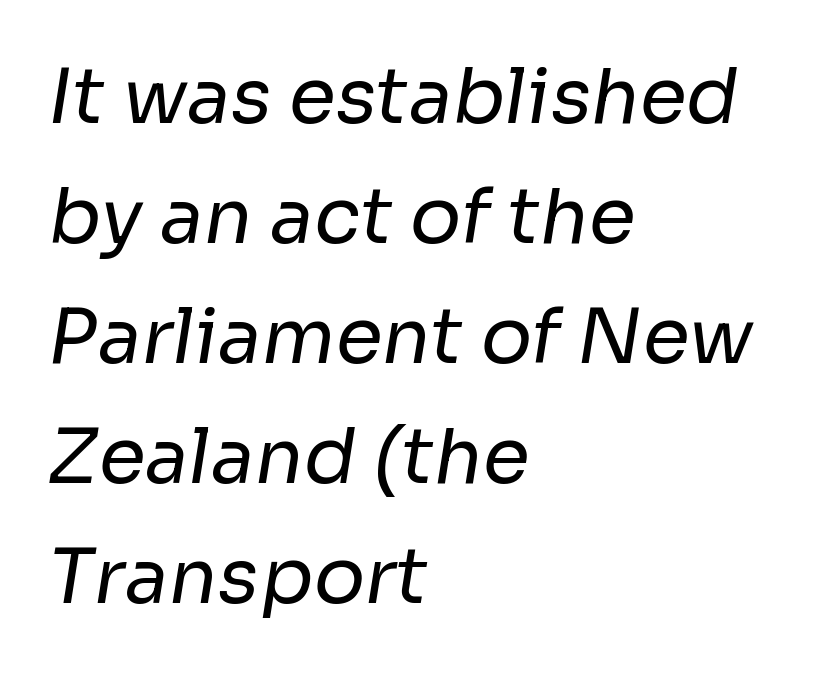
The image shows 76 px regular-weight sans-serif type; set left-aligned, normal line spacing (1.58x), normal letter spacing, not underlined; low stroke contrast and a medium x-height.
